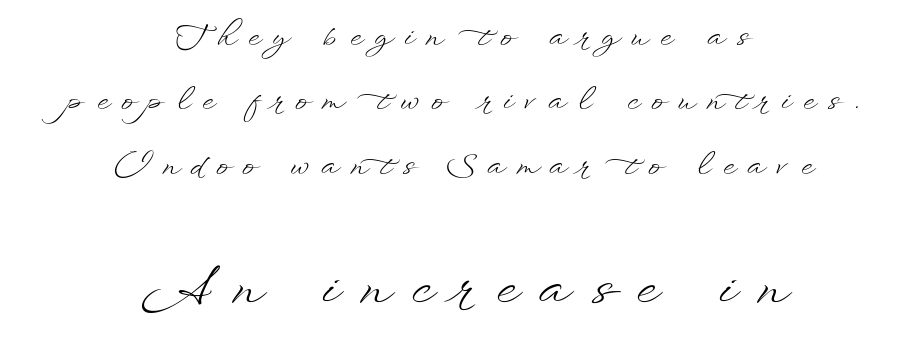
{"bold": "no", "weight": "light", "width": "wide", "stroke_contrast": "low", "x_height": "small", "monospaced": "no", "underline": "no", "align": "center", "line_spacing": "loose", "line_spacing_ratio": 2.15, "letter_spacing": "wide", "letter_spacing_em": 0.41, "larger_block": "second", "size_ratio": 1.77, "glyph_px": 53}
